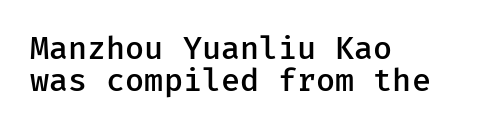
Here the glyphs are tracked normally, forming tight word shapes. These lines carry some extra weight — a demibold, not a full bold. The area under the type is left untouched. It's the straight-up-and-down kind of type. What kind of face is this? One without serifs — a sans.
